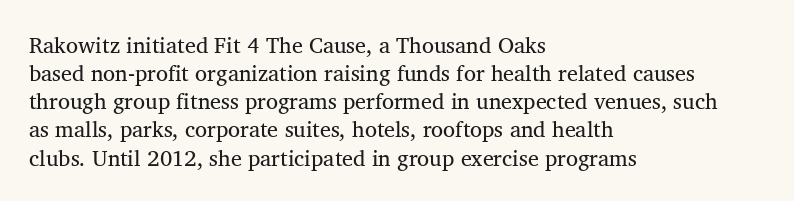
The strokes are not fattened; the text isn't bold. The rendering uses a moderate line-height, typical for paragraphs. The face used here is rendered with its standard letterfit. Type without underlining.
